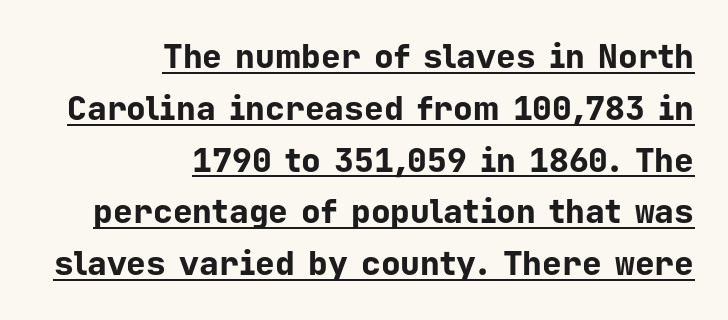
The image shows 33 px bold sans-serif type, upright, monospaced; set right-aligned, normal line spacing (1.57x), normal letter spacing, underlined; low stroke contrast and a medium x-height.
